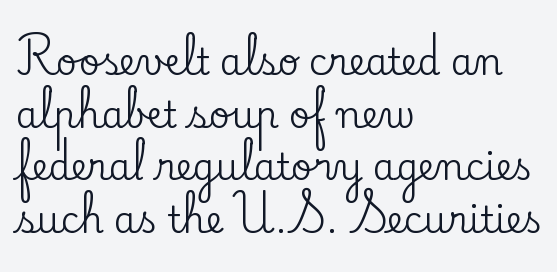
{"serif": "yes", "italic": "no", "width": "normal", "stroke_contrast": "low", "x_height": "small", "monospaced": "no", "underline": "no", "align": "left", "line_spacing": "normal", "line_spacing_ratio": 1.46, "letter_spacing": "normal", "letter_spacing_em": 0.0, "glyph_px": 36}
